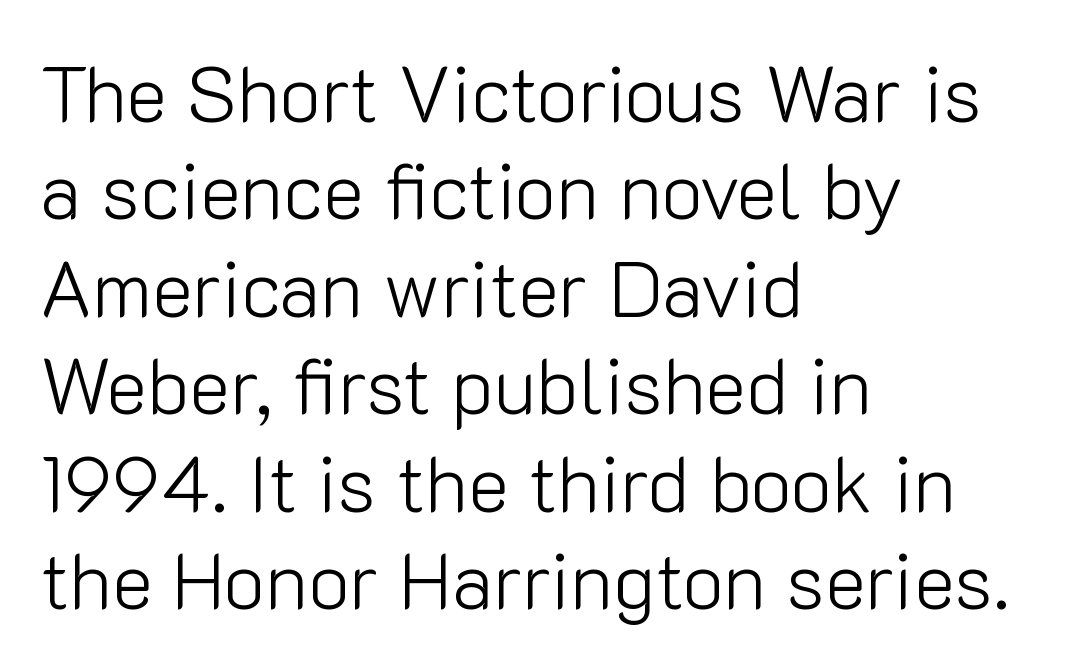
Q: Is the text bold? A: No.
Q: Is the text italic (slanted)? A: No, it is upright.
Q: Is the typeface a serif or a sans-serif typeface? A: Sans-serif.
Q: Is the text underlined? A: No.
Q: How is the paragraph aligned? A: Left-aligned.
Q: Is the spacing between letters normal or unusually wide? A: Normal.
Q: Is the spacing between lines tight, normal or loose? A: Normal.
Q: Width (condensed, normal, or wide)? A: Normal.
Q: Stroke contrast? A: Low.
Q: x-height? A: Medium.
Q: Monospaced? A: No.
